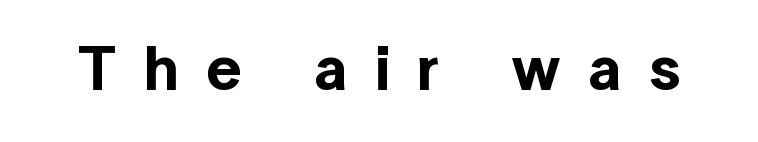
Think of a printed novel: that variable character pitch is what you see here. The letterforms stand isolated, each surrounded by extra space. No italicization has been applied; the sample stays upright. You can tell from the bare stems that sans-serif type was used. Unmarked baselines from the first word to the last.
